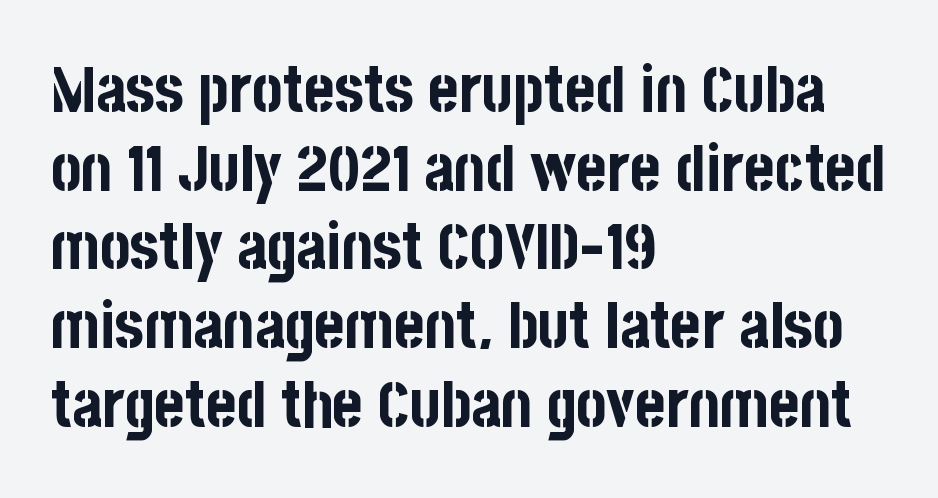
{"serif": "no", "italic": "no", "bold": "yes", "weight": "bold", "width": "condensed", "stroke_contrast": "low", "x_height": "large", "monospaced": "no", "underline": "no", "align": "left", "line_spacing_ratio": 1.23, "letter_spacing": "normal", "letter_spacing_em": 0.0, "glyph_px": 64}
